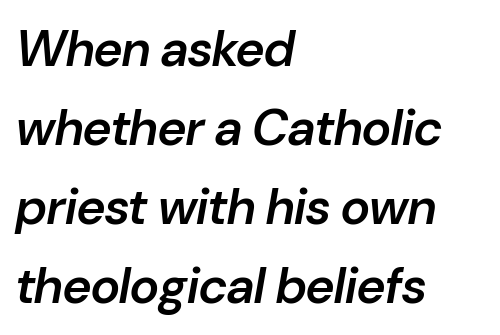
Q: Is the text bold? A: Semi-bold.
Q: Is the text italic (slanted)? A: Yes, it leans right by about 10 degrees.
Q: Is the text underlined? A: No.
Q: How is the paragraph aligned? A: Left-aligned.
Q: Is the spacing between letters normal or unusually wide? A: Normal.
Q: Is the spacing between lines tight, normal or loose? A: Normal.
Q: Width (condensed, normal, or wide)? A: Normal.
Q: Stroke contrast? A: Low.
Q: x-height? A: Medium.
Q: Monospaced? A: No.
